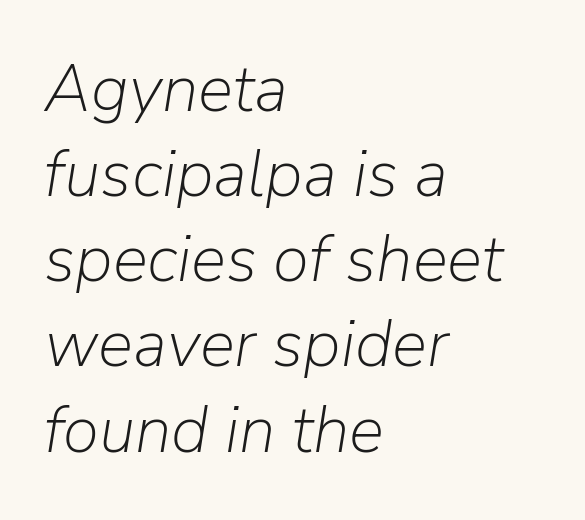
The image shows 66 px light type, italic (leaning right); set left-aligned, normal line spacing (1.29x), normal letter spacing, not underlined; low stroke contrast and a medium x-height.
